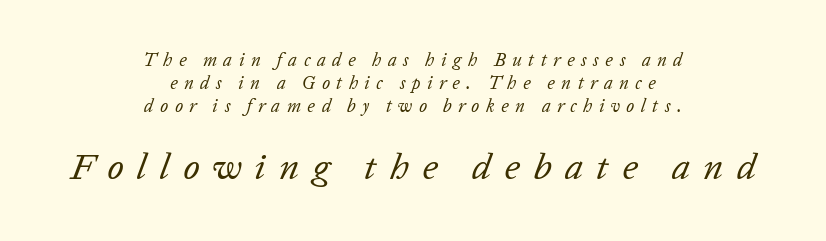
{"italic": "yes", "lean": "right", "slant_degrees": 20, "bold": "no", "weight": "regular", "width": "normal", "stroke_contrast": "low", "x_height": "medium", "monospaced": "no", "underline": "no", "align": "center", "line_spacing": "normal", "line_spacing_ratio": 1.28, "letter_spacing": "wide", "letter_spacing_em": 0.36, "larger_block": "second", "size_ratio": 2.06, "glyph_px": 37}
